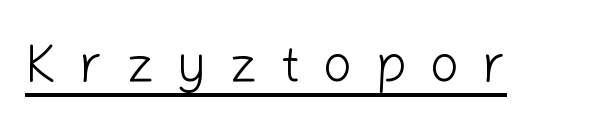
Letterform terminals end flat and unadorned throughout the passage. Rendered with straight, roman letterforms. Proportional: the letters do not fall into vertical columns. Notice how a bar underscores the lettering throughout. The characters are drawn with everyday or finer stroke widths. Tracking here is generous; glyphs stand well apart from one another.
